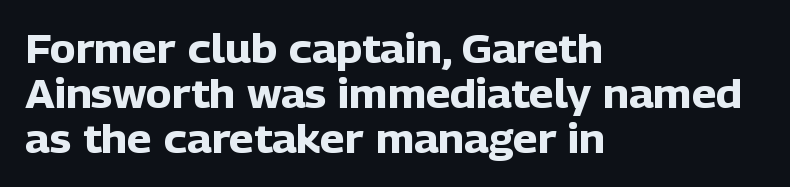
The image shows 39 px heavy sans-serif type, upright; set left-aligned, tight line spacing (1.15x), normal letter spacing, not underlined; low stroke contrast and a medium x-height.
